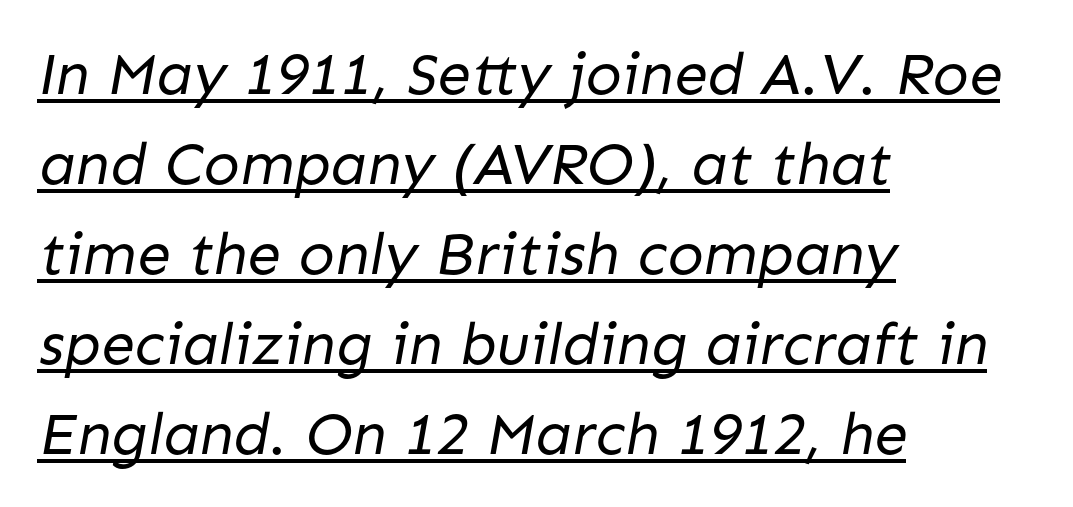
The image shows 60 px regular-weight sans-serif type; set left-aligned, normal line spacing (1.5x), normal letter spacing, underlined; low stroke contrast and a medium x-height.
